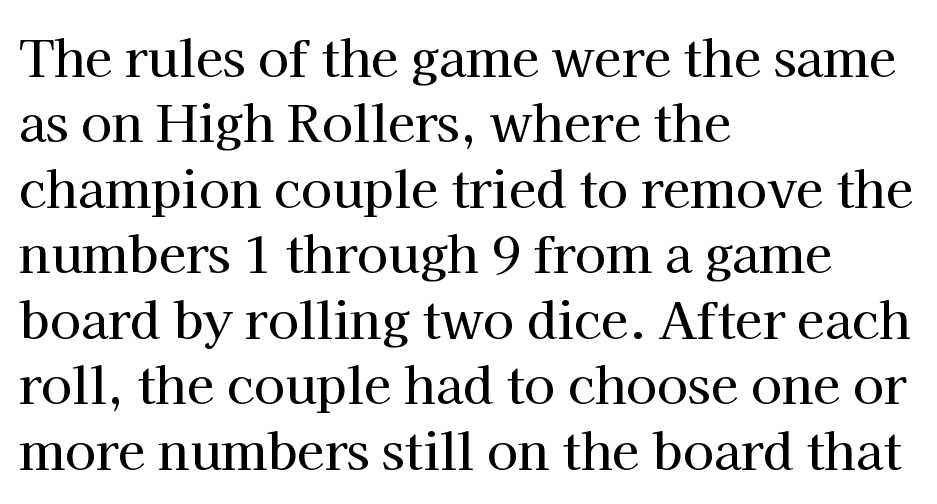
The image shows 50 px serif type, upright; set left-aligned, normal line spacing (1.31x), normal letter spacing, not underlined; high stroke contrast and a medium x-height.
